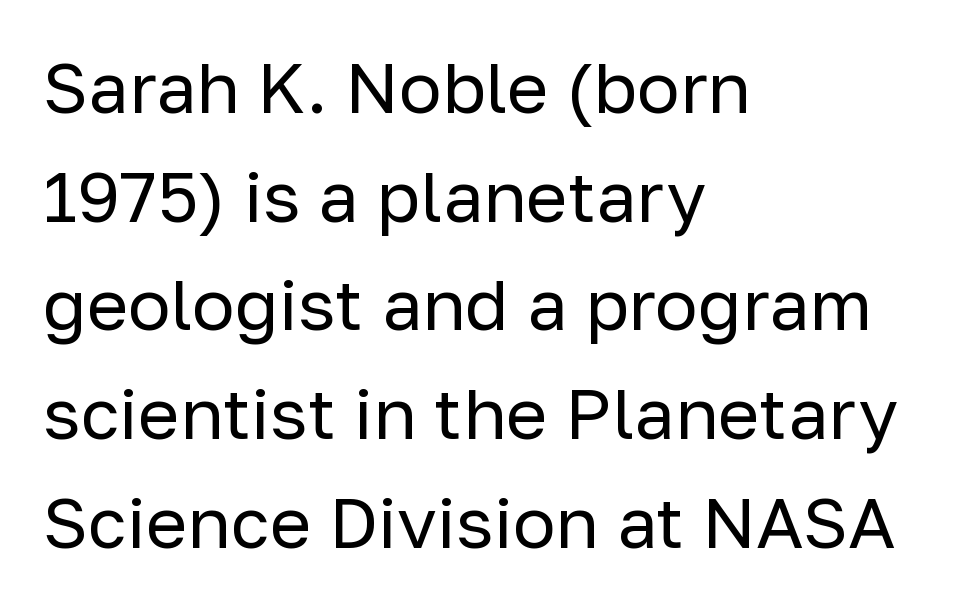
Q: Is the text bold? A: No.
Q: Is the text italic (slanted)? A: No, it is upright.
Q: Is the typeface a serif or a sans-serif typeface? A: Sans-serif.
Q: Is the text underlined? A: No.
Q: How is the paragraph aligned? A: Left-aligned.
Q: Is the spacing between letters normal or unusually wide? A: Normal.
Q: Is the spacing between lines tight, normal or loose? A: Normal.
Q: Width (condensed, normal, or wide)? A: Normal.
Q: Stroke contrast? A: Low.
Q: x-height? A: Medium.
Q: Monospaced? A: No.
